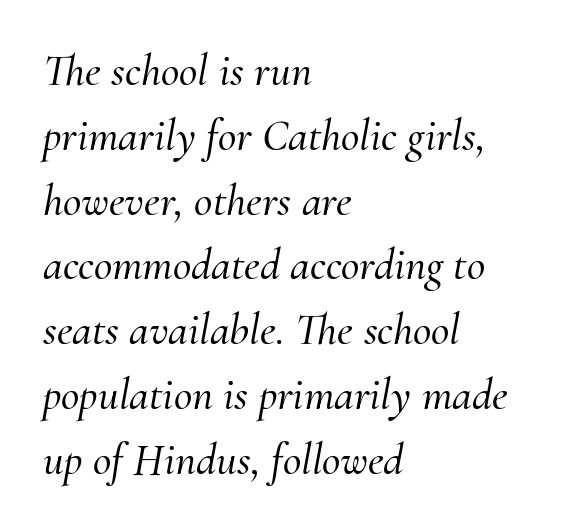
The image shows 45 px serif type, italic (leaning right); set left-aligned, normal line spacing (1.44x), normal letter spacing, not underlined; medium stroke contrast and a small x-height.
